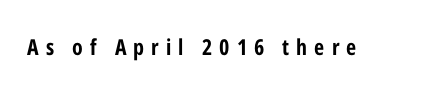
{"italic": "no", "bold": "yes", "underline": "no", "letter_spacing": "wide", "letter_spacing_em": 0.32, "glyph_px": 22}
